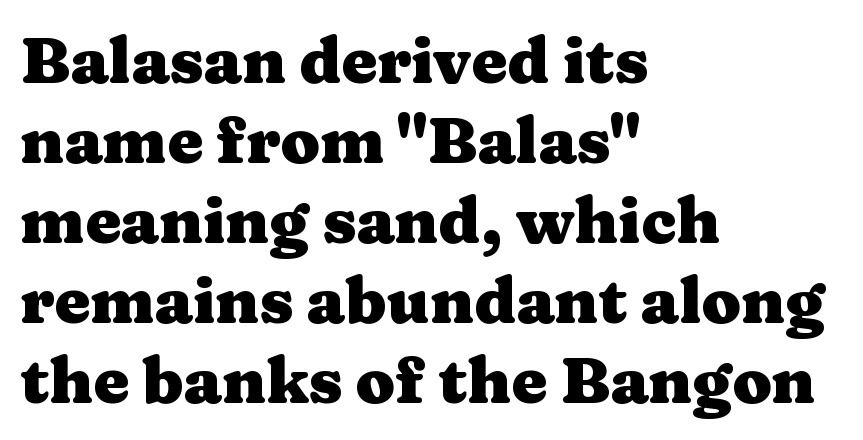
The letters advance in unequal steps, a hallmark of proportional type. The area under the type is left untouched. This sample uses an upright cut, with every glyph sitting square on the baseline. Is the letter spacing exaggerated? No — it looks like the ordinary default.
